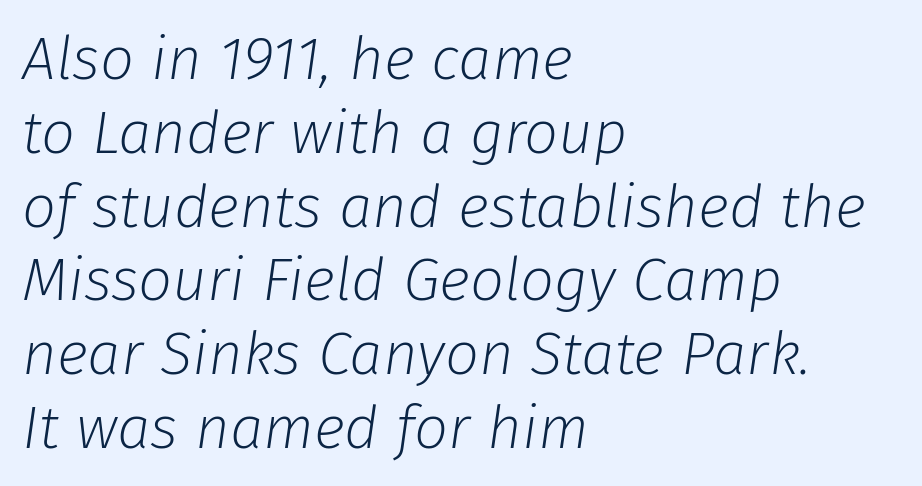
The image shows 60 px light type, italic (leaning right); set left-aligned, line spacing 1.23x, normal letter spacing, not underlined; low stroke contrast and a medium x-height.
